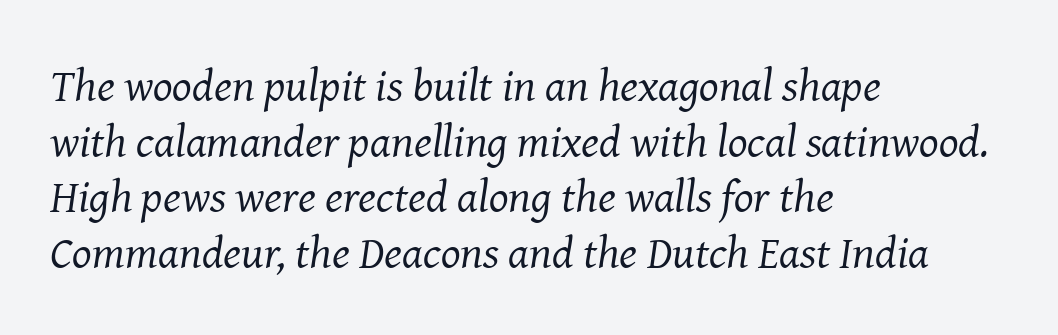
You can tell it's italic because the verticals aren't actually vertical. Layout note: lines flush left. This is serif lettering, the kind often seen in printed books. A clean baseline with only descenders dipping below it. Looks like regular typesetting: each glyph gets only the width it needs. This reads as an unemphasized weight, regular at the heaviest.
